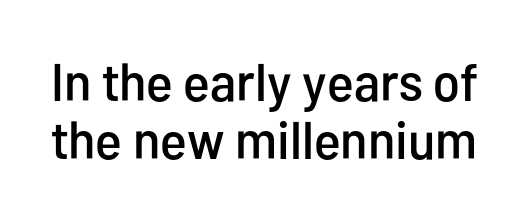
The font family rendered here belongs to the sans-serif group. Do the characters align in a grid? No, the font is proportional. Does the lettering tilt? It doesn't — this is upright. Does the leading feel generous? Not at all — it's pinched. Each row of text sits above clean, open space. Standard letterfit; no display-style spreading of the glyphs.
